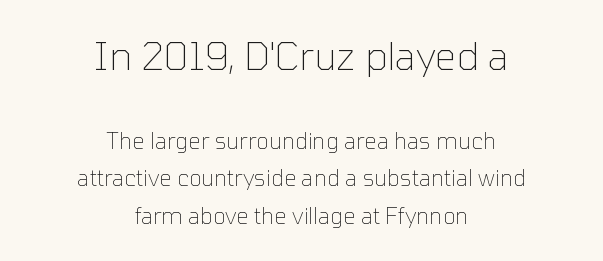
{"serif": "no", "italic": "no", "bold": "no", "weight": "thin", "width": "normal", "stroke_contrast": "low", "x_height": "medium", "monospaced": "no", "underline": "no", "align": "center", "line_spacing": "normal", "line_spacing_ratio": 1.7, "letter_spacing": "normal", "letter_spacing_em": 0.0, "larger_block": "first", "size_ratio": 1.73, "glyph_px": 38}
